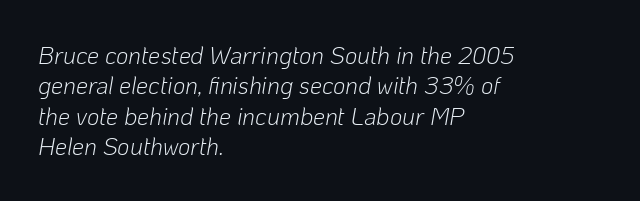
The image shows 24 px text type, italic (leaning right); set left-aligned, normal line spacing (1.27x), normal letter spacing, not underlined.
